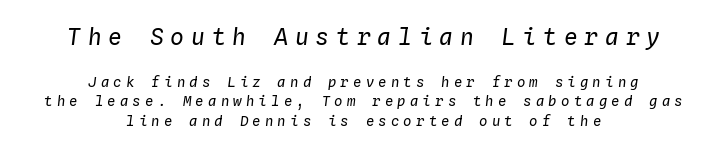
{"italic": "yes", "lean": "right", "slant_degrees": 4, "bold": "no", "underline": "no", "align": "center", "line_spacing": "normal", "line_spacing_ratio": 1.4, "letter_spacing": "wide", "letter_spacing_em": 0.3, "larger_block": "first", "size_ratio": 1.64, "glyph_px": 23}
